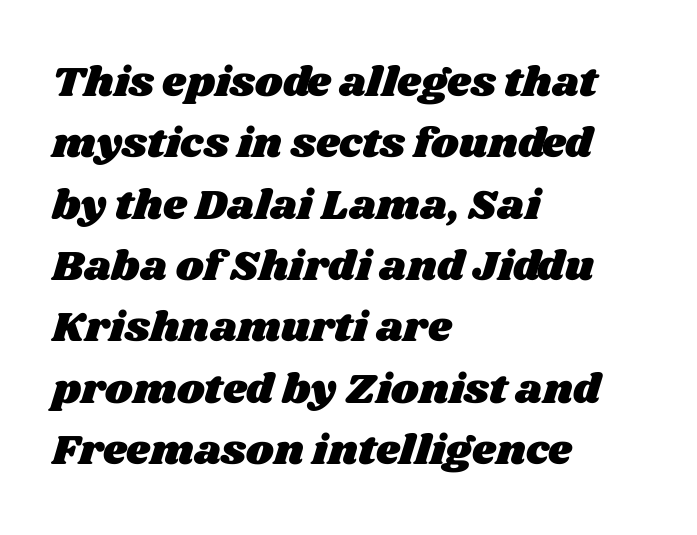
The image shows 42 px wide type; set left-aligned, normal line spacing (1.46x), normal letter spacing, not underlined; medium stroke contrast and a large x-height.
